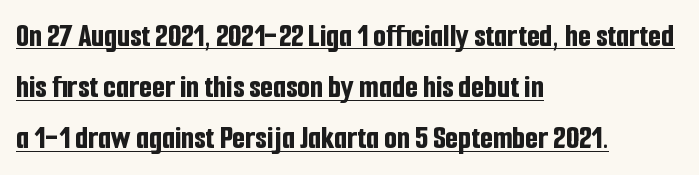
{"serif": "no", "italic": "no", "bold": "yes", "weight": "bold", "width": "condensed", "stroke_contrast": "low", "x_height": "medium", "monospaced": "no", "underline": "yes", "align": "left", "line_spacing": "normal", "line_spacing_ratio": 1.55, "letter_spacing": "normal", "letter_spacing_em": 0.0, "glyph_px": 33}
